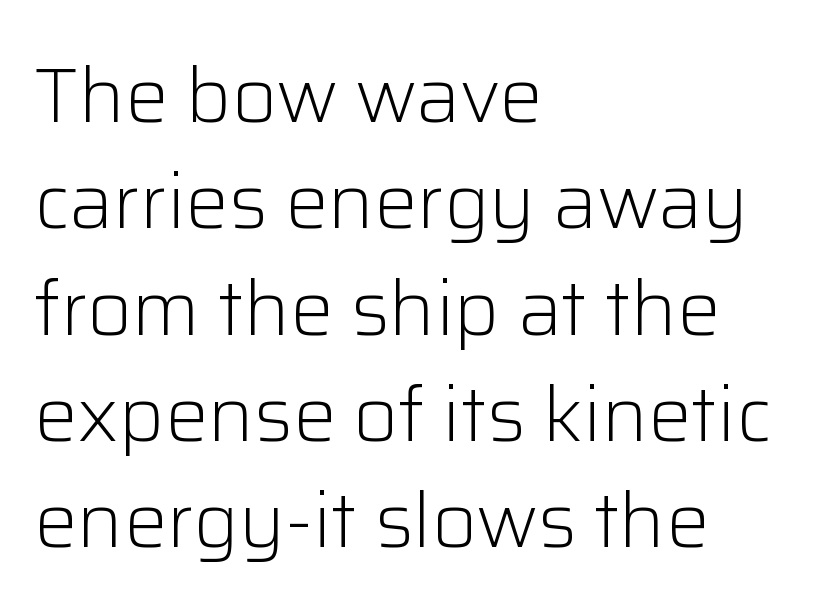
The image shows 77 px light sans-serif type, upright; set left-aligned, normal line spacing (1.38x), normal letter spacing, not underlined; low stroke contrast and a medium x-height.
